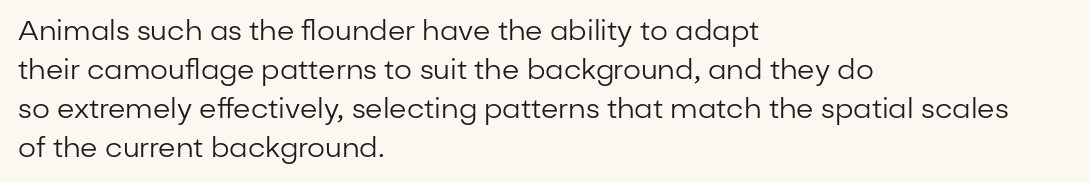
{"serif": "no", "italic": "no", "bold": "no", "weight": "regular", "width": "normal", "stroke_contrast": "low", "x_height": "medium", "monospaced": "no", "underline": "no", "align": "left", "line_spacing": "normal", "line_spacing_ratio": 1.39, "letter_spacing": "normal", "letter_spacing_em": 0.0, "glyph_px": 28}
